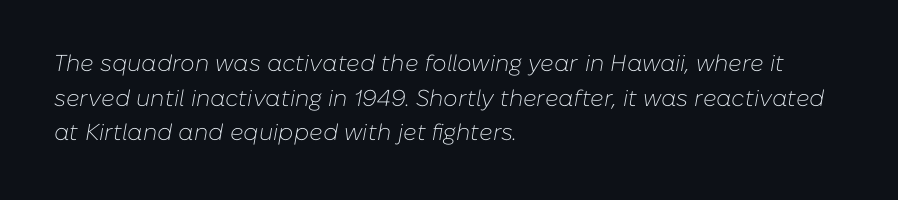
The image shows 23 px text type, italic (leaning right); set left-aligned, normal line spacing (1.51x), normal letter spacing, not underlined.
